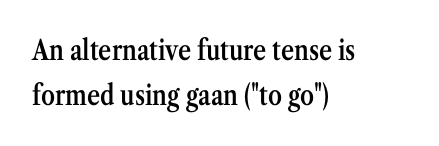
{"serif": "yes", "italic": "no", "bold": "semi", "weight": "semibold", "width": "condensed", "stroke_contrast": "medium", "x_height": "medium", "monospaced": "no", "underline": "no", "align": "left", "line_spacing": "normal", "line_spacing_ratio": 1.61, "letter_spacing": "normal", "letter_spacing_em": 0.0, "glyph_px": 28}
